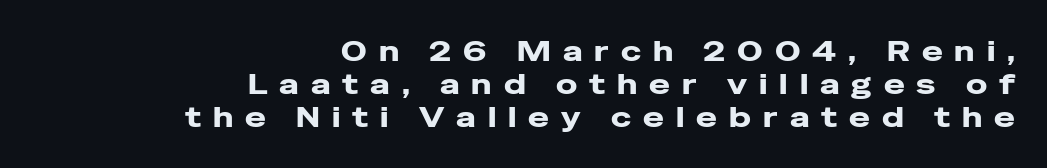
{"serif": "no", "italic": "no", "width": "wide", "stroke_contrast": "low", "x_height": "medium", "monospaced": "no", "underline": "no", "align": "right", "line_spacing_ratio": 1.17, "letter_spacing": "wide", "letter_spacing_em": 0.43, "glyph_px": 28}
